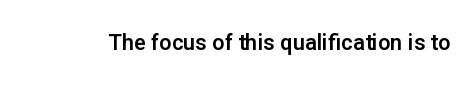
The image shows 22 px text type, upright; set normal letter spacing, not underlined.
